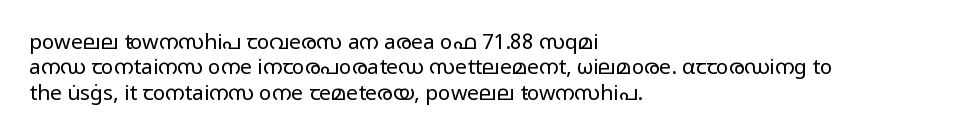
{"italic": "no", "bold": "no", "underline": "no", "align": "left", "line_spacing_ratio": 1.21, "letter_spacing": "normal", "letter_spacing_em": 0.0, "glyph_px": 21}
